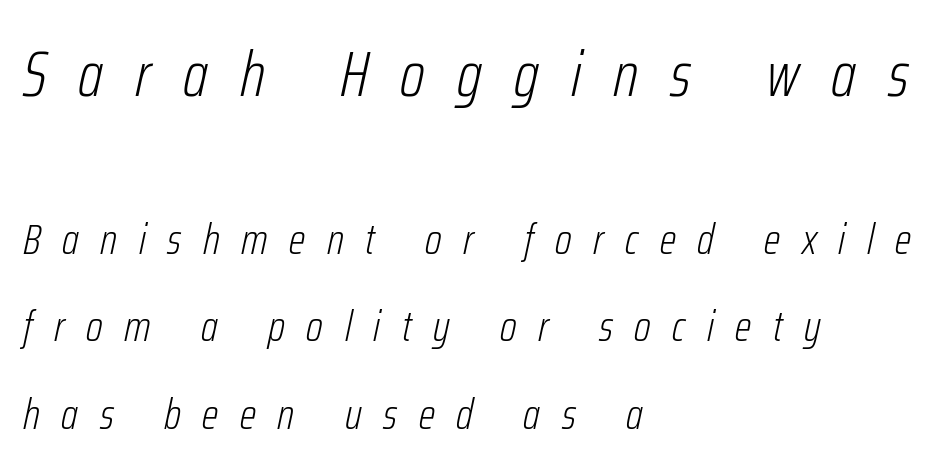
Character size in the leading block exceeds that of the trailing block. Each row of text sits above clean, open space. The passage is arranged the way most books set body copy — flush left. The vertical gap from one line to the next is large.
